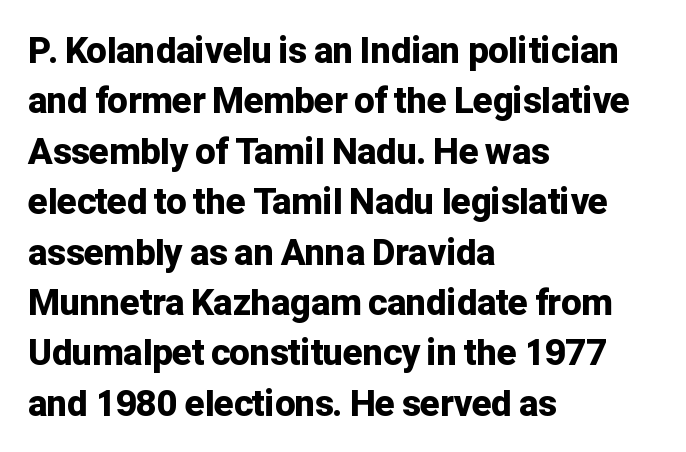
Q: Is the text bold? A: Yes.
Q: Is the text italic (slanted)? A: No, it is upright.
Q: Is the typeface a serif or a sans-serif typeface? A: Sans-serif.
Q: Is the text underlined? A: No.
Q: How is the paragraph aligned? A: Left-aligned.
Q: Is the spacing between letters normal or unusually wide? A: Normal.
Q: Is the spacing between lines tight, normal or loose? A: Normal.
Q: Width (condensed, normal, or wide)? A: Normal.
Q: Stroke contrast? A: Low.
Q: x-height? A: Medium.
Q: Monospaced? A: No.
